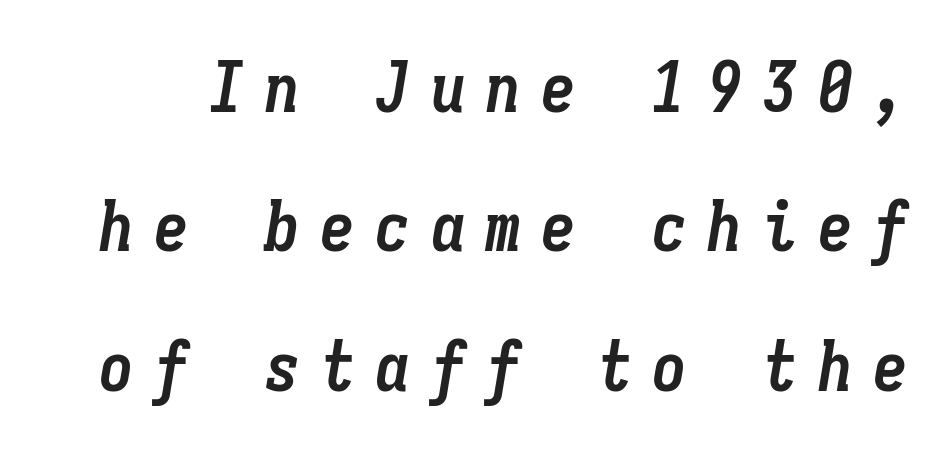
Q: Is the text bold? A: Yes.
Q: Is the text italic (slanted)? A: Yes, it leans right by about 9 degrees.
Q: Is the text underlined? A: No.
Q: Is the spacing between letters normal or unusually wide? A: Unusually wide.
Q: Is the spacing between lines tight, normal or loose? A: Loose.
Q: Width (condensed, normal, or wide)? A: Condensed.
Q: Stroke contrast? A: Low.
Q: x-height? A: Medium.
Q: Monospaced? A: Yes.
